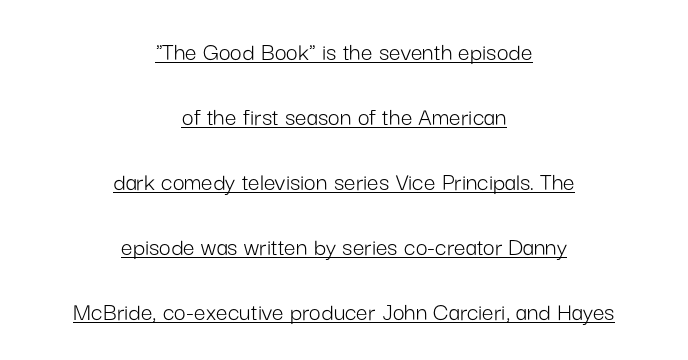
The image shows 26 px text type, upright; set centered, loose line spacing (2.5x), normal letter spacing, underlined.
